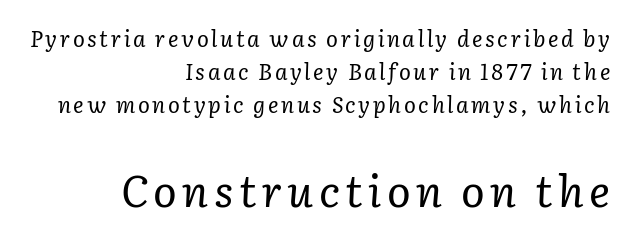
Q: Is the text bold? A: No.
Q: Is the text italic (slanted)? A: Yes, it leans right by about 2 degrees.
Q: Is the typeface a serif or a sans-serif typeface? A: Serif.
Q: Is the text underlined? A: No.
Q: How is the paragraph aligned? A: Right-aligned.
Q: Is the spacing between lines tight, normal or loose? A: Normal.
Q: Which block of text is set in a larger size, the first (top) or the second (bottom)? A: The second (bottom) one.
Q: Width (condensed, normal, or wide)? A: Normal.
Q: Stroke contrast? A: Low.
Q: x-height? A: Medium.
Q: Monospaced? A: No.
